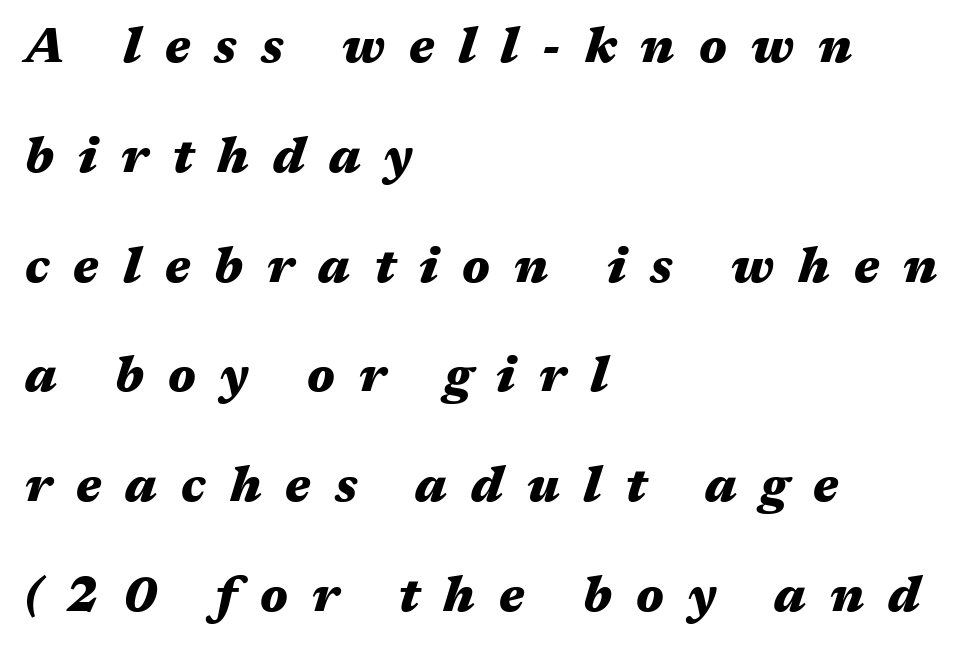
Q: Is the text bold? A: Yes.
Q: Is the text italic (slanted)? A: Yes, it leans right by about 17 degrees.
Q: Is the text underlined? A: No.
Q: How is the paragraph aligned? A: Left-aligned.
Q: Is the spacing between letters normal or unusually wide? A: Unusually wide.
Q: Is the spacing between lines tight, normal or loose? A: Loose.
Q: Width (condensed, normal, or wide)? A: Wide.
Q: Stroke contrast? A: Medium.
Q: x-height? A: Medium.
Q: Monospaced? A: No.
